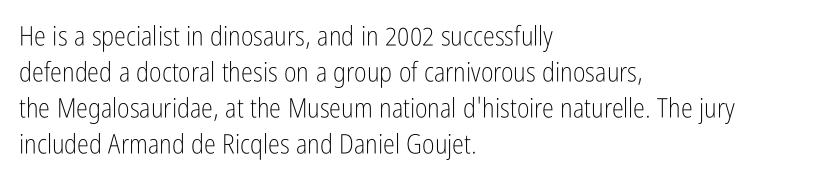
Q: Is the text bold? A: No.
Q: Is the text italic (slanted)? A: No, it is upright.
Q: Is the text underlined? A: No.
Q: How is the paragraph aligned? A: Left-aligned.
Q: Is the spacing between letters normal or unusually wide? A: Normal.
Q: Is the spacing between lines tight, normal or loose? A: Normal.
